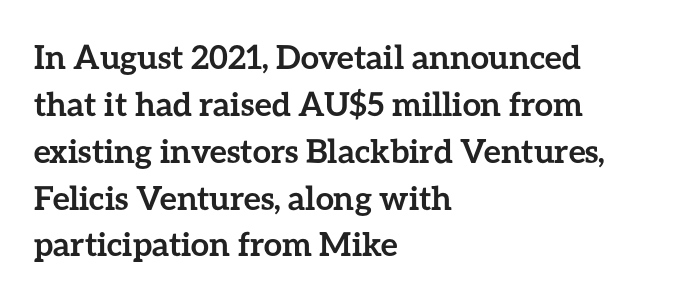
Horizontal bands of white between lines are of average thickness. The type sits square on the baseline with zero lean. Think of a printed novel: that variable character pitch is what you see here. Nobody drew a line under any word here.
